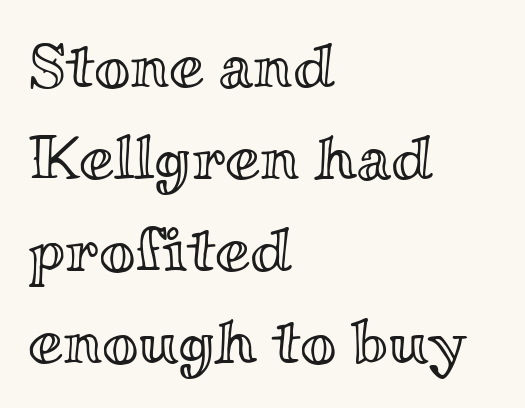
Q: Is the text italic (slanted)? A: No, it is upright.
Q: Is the text underlined? A: No.
Q: How is the paragraph aligned? A: Left-aligned.
Q: Is the spacing between letters normal or unusually wide? A: Normal.
Q: Is the spacing between lines tight, normal or loose? A: Normal.
Q: Width (condensed, normal, or wide)? A: Wide.
Q: x-height? A: Small.
Q: Monospaced? A: No.
